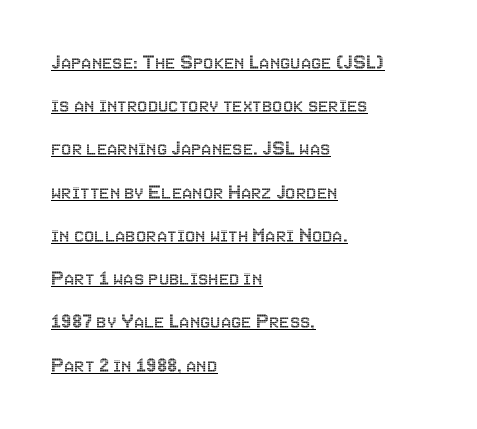
Q: Is the text italic (slanted)? A: No, it is upright.
Q: Is the text underlined? A: Yes.
Q: How is the paragraph aligned? A: Left-aligned.
Q: Is the spacing between letters normal or unusually wide? A: Normal.
